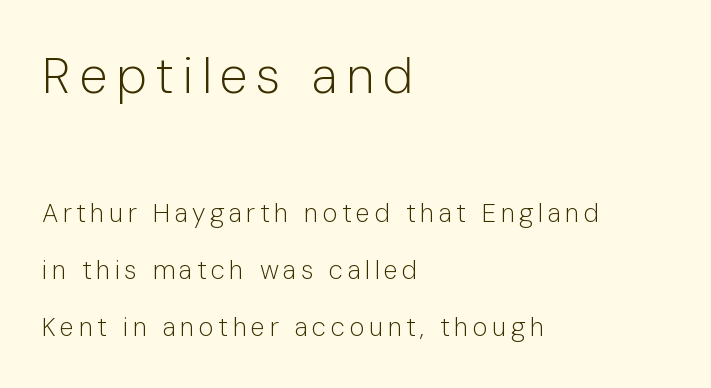
The image shows 51 px light sans-serif type, upright; set left-aligned, loose line spacing (2.21x), not underlined; the first (top) block is 1.96x larger; low stroke contrast and a medium x-height.
